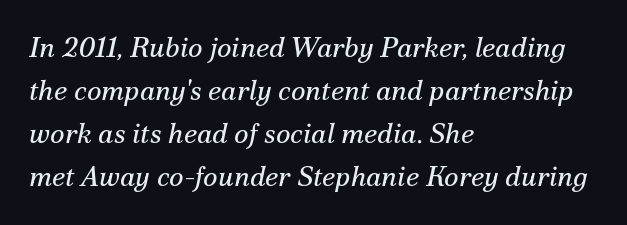
The image shows 28 px regular-weight serif type, italic (leaning right); set left-aligned, normal line spacing (1.54x), normal letter spacing, not underlined; medium stroke contrast and a small x-height.
